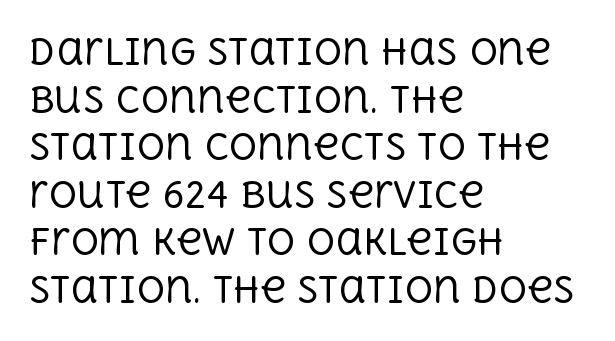
{"serif": "yes", "italic": "no", "bold": "no", "weight": "regular", "width": "normal", "x_height": "large", "monospaced": "no", "underline": "no", "align": "left", "line_spacing": "normal", "line_spacing_ratio": 1.36, "letter_spacing": "normal", "letter_spacing_em": 0.0, "glyph_px": 35}
